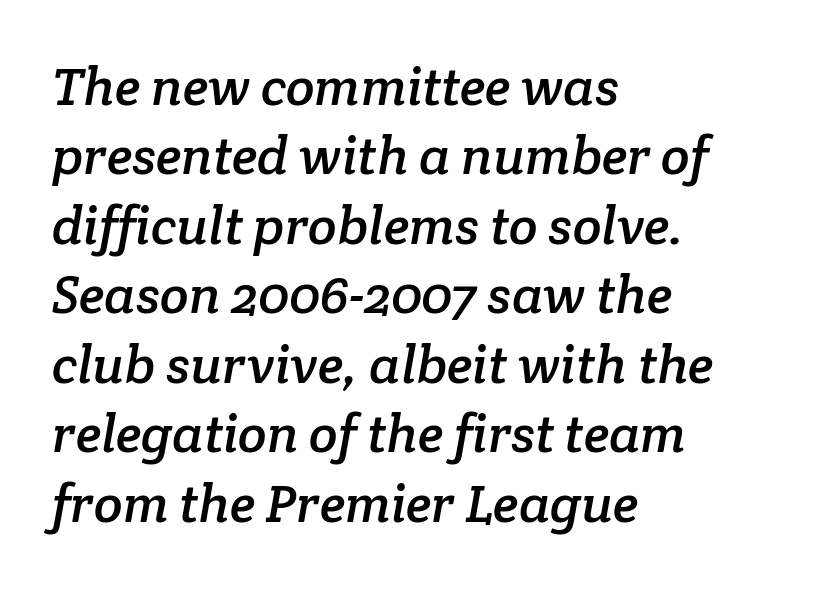
How would I describe the line gaps? Plain and ordinary. Font category for this specimen: serif. This sample uses plain, unmodified letter spacing. Is this a fixed-width face? No — the glyphs have proportional, varying widths. In CSS terms this would be text-align: left. Honestly, there is no underline to notice here at all.
